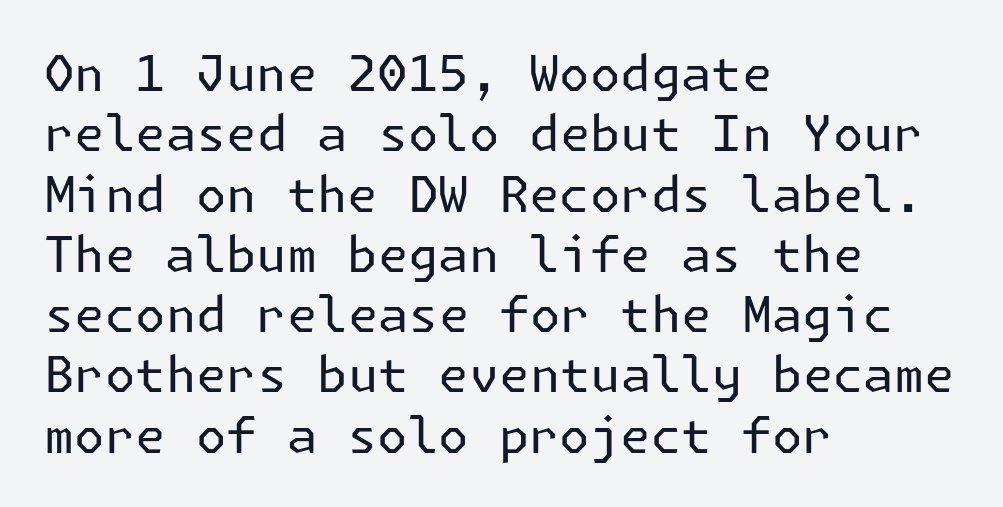
The rendering anchors every line to the left-hand side. Is the letter spacing exaggerated? No — it looks like the ordinary default. Serifs: no, the terminals of the letterforms are clean. No chunkiness to these letters — they're not bold. The typography opts for an upright posture over an oblique one. Descender tails drop into unmarked territory.
